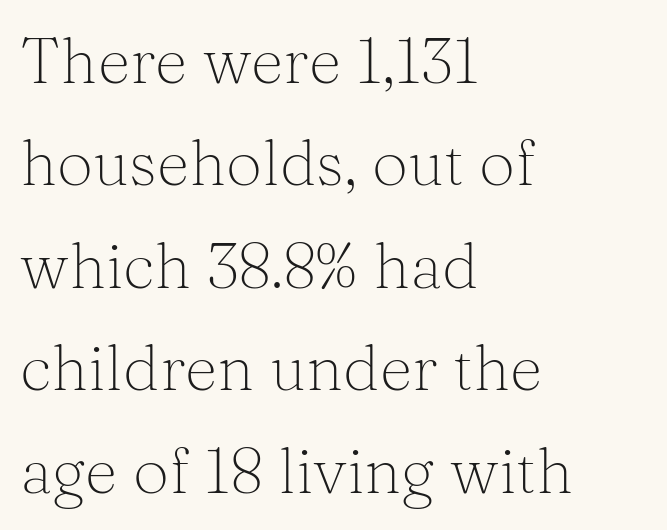
{"serif": "yes", "italic": "no", "bold": "no", "weight": "light", "width": "normal", "stroke_contrast": "medium", "x_height": "medium", "monospaced": "no", "underline": "no", "align": "left", "line_spacing": "normal", "line_spacing_ratio": 1.6, "letter_spacing": "normal", "letter_spacing_em": 0.0, "glyph_px": 64}
